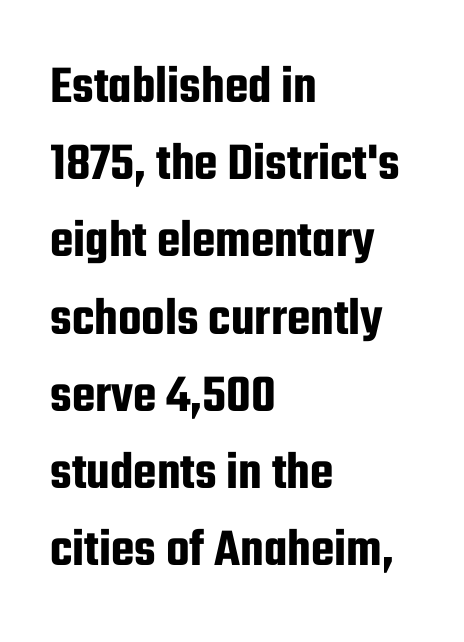
The image shows 54 px condensed sans-serif type, upright; set left-aligned, normal line spacing (1.43x), normal letter spacing, not underlined; low stroke contrast and a medium x-height.
